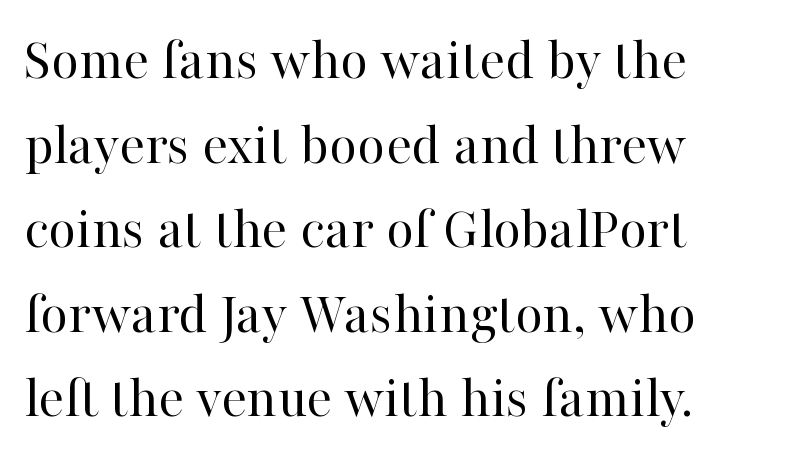
Q: Is the text bold? A: No.
Q: Is the text italic (slanted)? A: No, it is upright.
Q: Is the typeface a serif or a sans-serif typeface? A: Serif.
Q: Is the text underlined? A: No.
Q: How is the paragraph aligned? A: Left-aligned.
Q: Is the spacing between letters normal or unusually wide? A: Normal.
Q: Is the spacing between lines tight, normal or loose? A: Normal.
Q: Width (condensed, normal, or wide)? A: Normal.
Q: Stroke contrast? A: High.
Q: x-height? A: Medium.
Q: Monospaced? A: No.
